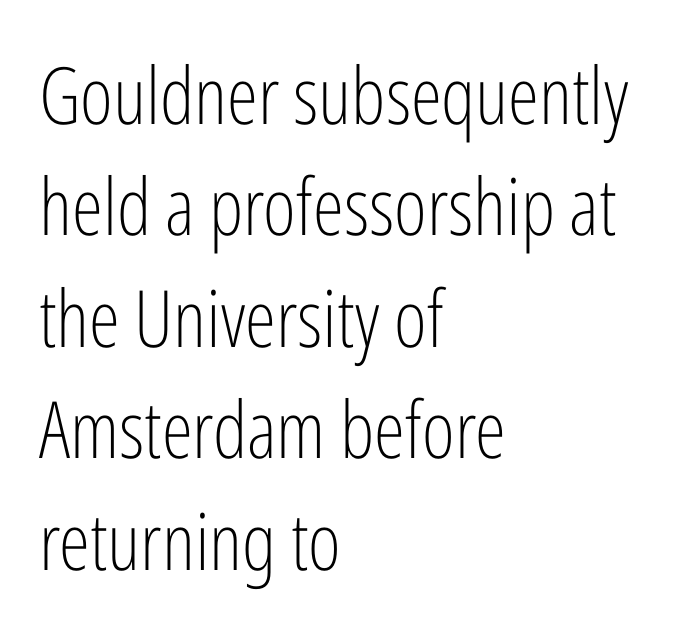
The image shows 79 px light, condensed sans-serif type, upright; set left-aligned, normal line spacing (1.41x), normal letter spacing, not underlined; low stroke contrast and a medium x-height.
